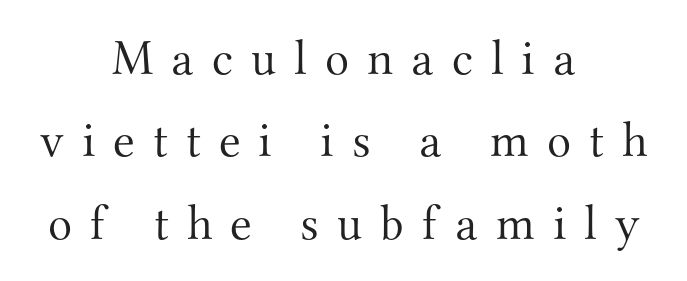
The image shows 50 px light serif type, upright; set centered, normal line spacing (1.65x), unusually wide letter spacing (+0.36 em), not underlined; medium stroke contrast and a small x-height.
